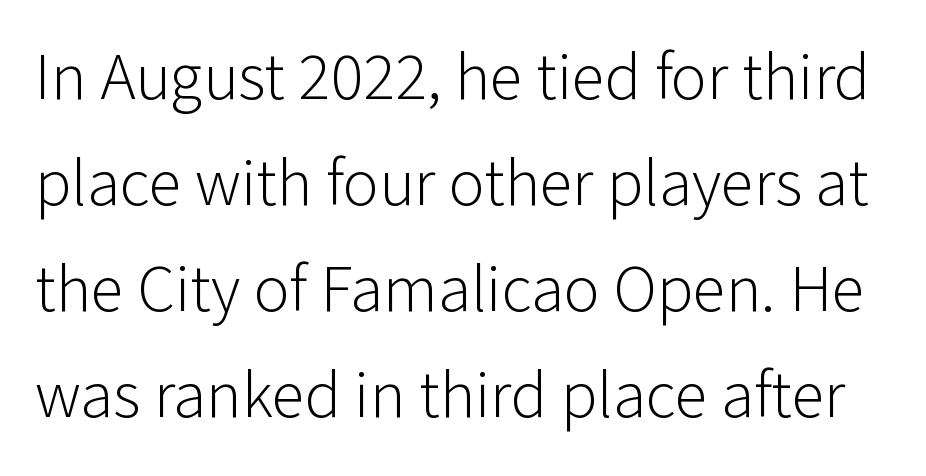
Q: Is the text bold? A: No.
Q: Is the text italic (slanted)? A: No, it is upright.
Q: Is the typeface a serif or a sans-serif typeface? A: Sans-serif.
Q: Is the text underlined? A: No.
Q: Is the spacing between letters normal or unusually wide? A: Normal.
Q: Is the spacing between lines tight, normal or loose? A: Normal.
Q: Width (condensed, normal, or wide)? A: Normal.
Q: Stroke contrast? A: Low.
Q: x-height? A: Medium.
Q: Monospaced? A: No.
